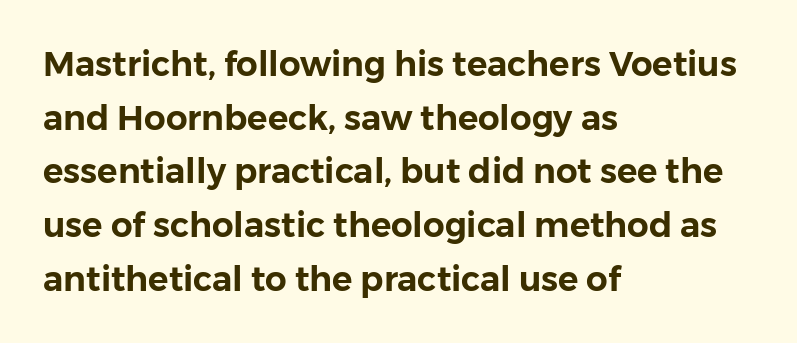
The image shows 34 px sans-serif type, upright; set left-aligned, normal line spacing (1.58x), normal letter spacing, not underlined; low stroke contrast and a medium x-height.
